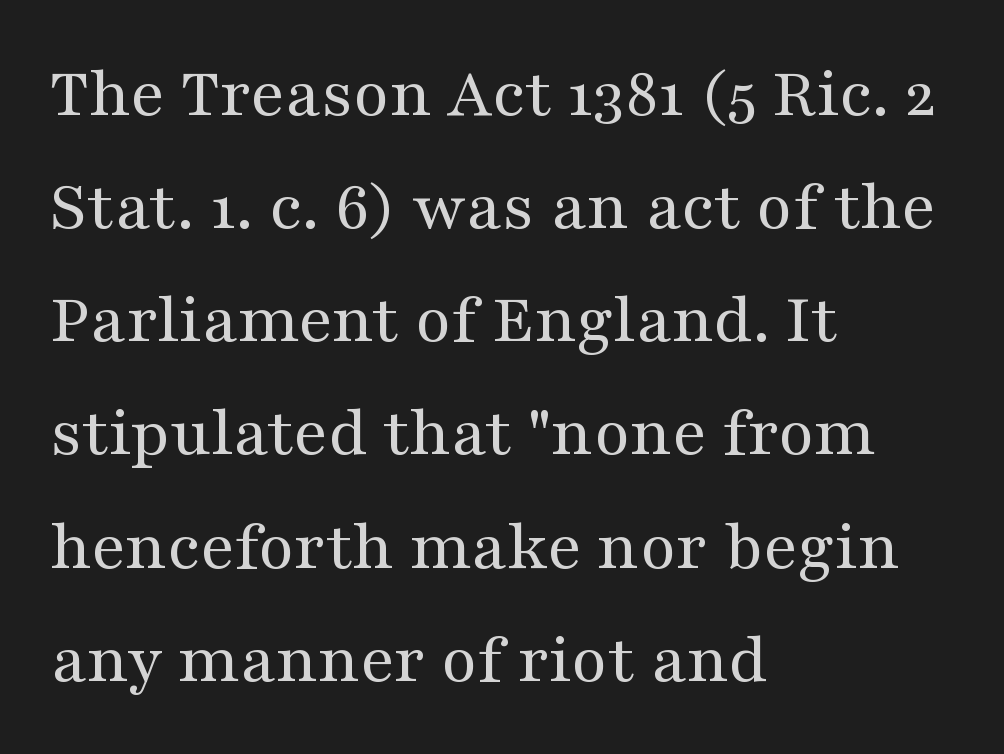
The space directly below the letters is spotless. The glyphs in this specimen are seriffed. If you drew a ruler down the left edge, every line would touch it. Nothing unusual about the tracking: characters are spaced as the font intends. A typesetter would mark this as roman, not italic. The letters advance in unequal steps, a hallmark of proportional type.
